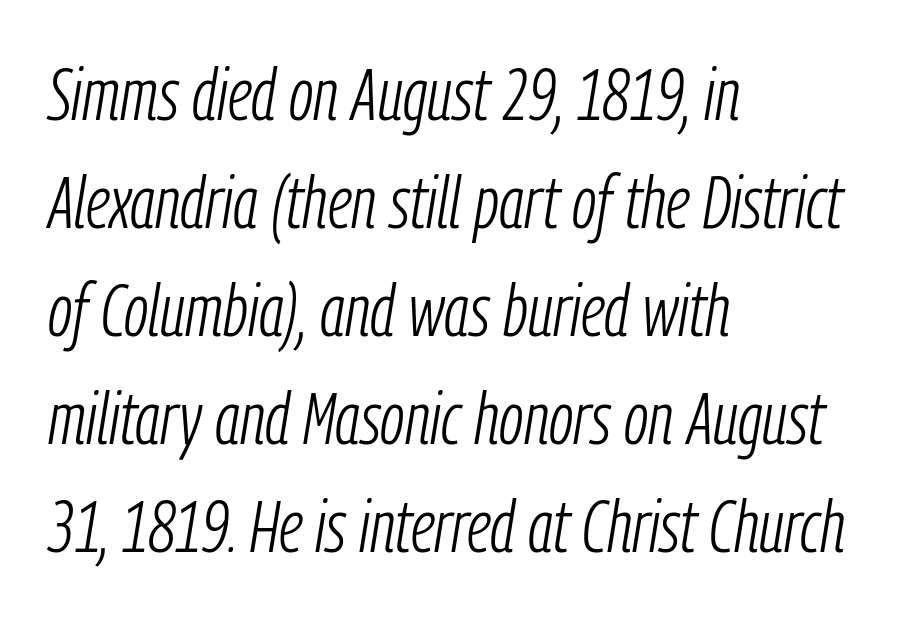
Q: Is the text bold? A: No.
Q: Is the text italic (slanted)? A: Yes, it leans right by about 9 degrees.
Q: Is the text underlined? A: No.
Q: How is the paragraph aligned? A: Left-aligned.
Q: Is the spacing between letters normal or unusually wide? A: Normal.
Q: Is the spacing between lines tight, normal or loose? A: Normal.
Q: Width (condensed, normal, or wide)? A: Condensed.
Q: Stroke contrast? A: Low.
Q: x-height? A: Medium.
Q: Monospaced? A: No.
